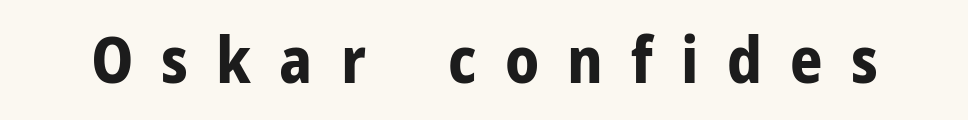
Q: Is the text bold? A: Yes.
Q: Is the text italic (slanted)? A: No, it is upright.
Q: Is the typeface a serif or a sans-serif typeface? A: Sans-serif.
Q: Is the text underlined? A: No.
Q: Is the spacing between letters normal or unusually wide? A: Unusually wide.
Q: Width (condensed, normal, or wide)? A: Normal.
Q: Stroke contrast? A: Low.
Q: x-height? A: Medium.
Q: Monospaced? A: No.
